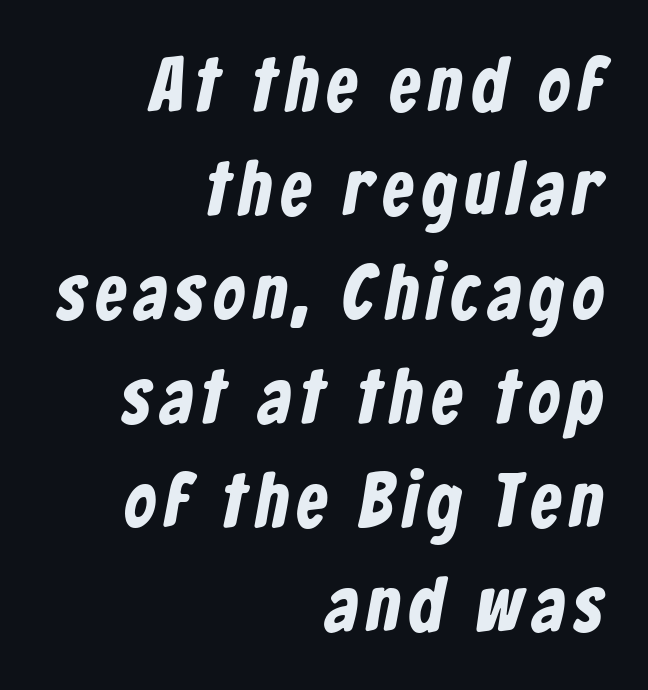
{"serif": "no", "bold": "yes", "weight": "bold", "width": "condensed", "stroke_contrast": "low", "x_height": "medium", "monospaced": "no", "underline": "no", "align": "right", "line_spacing": "normal", "line_spacing_ratio": 1.35, "glyph_px": 77}
